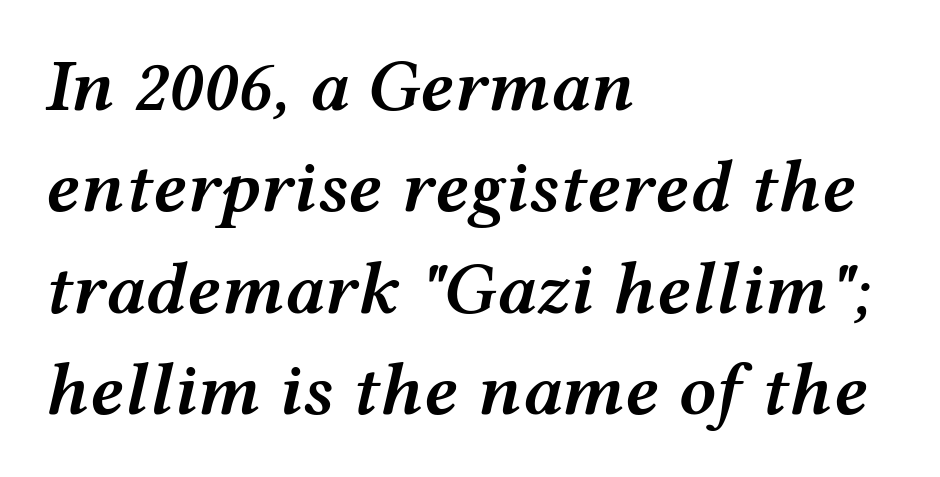
The image shows 74 px semibold, wide type, italic (leaning right); set left-aligned, normal line spacing (1.37x), normal letter spacing, not underlined; medium stroke contrast and a medium x-height.
